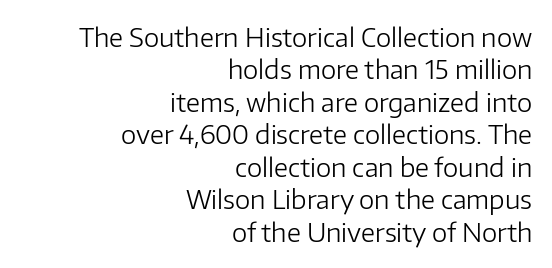
The image shows 26 px text type, upright; set right-aligned, normal line spacing (1.25x), normal letter spacing, not underlined.
